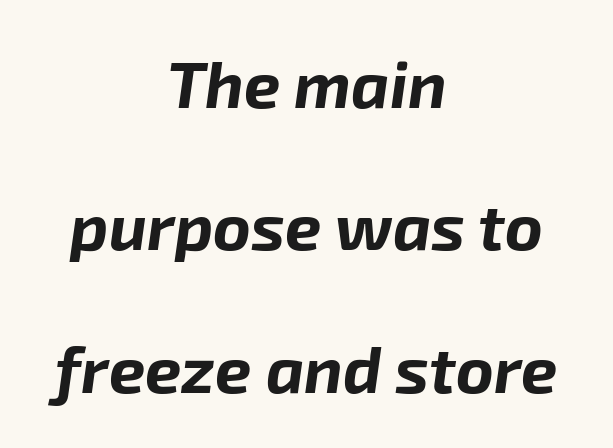
The image shows 65 px bold type, italic (leaning right); set centered, loose line spacing (2.19x), normal letter spacing, not underlined; low stroke contrast and a medium x-height.
